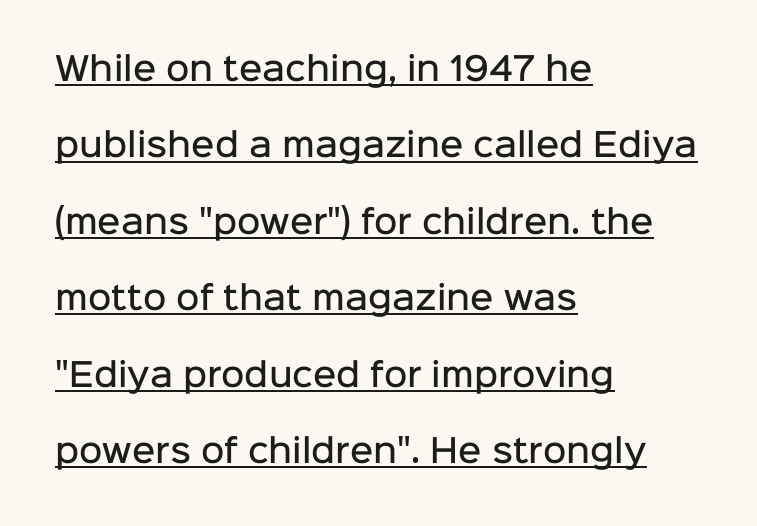
Note: no serifs on the glyphs. Tracking value appears to be zero — textbook default spacing. Do the characters align in a grid? No, the font is proportional. The leading is generous, giving the passage an open texture.
